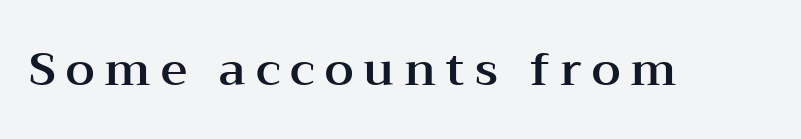
Q: Is the text italic (slanted)? A: No, it is upright.
Q: Is the typeface a serif or a sans-serif typeface? A: Serif.
Q: Is the text underlined? A: No.
Q: Is the spacing between letters normal or unusually wide? A: Unusually wide.
Q: Width (condensed, normal, or wide)? A: Wide.
Q: Stroke contrast? A: Medium.
Q: x-height? A: Medium.
Q: Monospaced? A: No.
